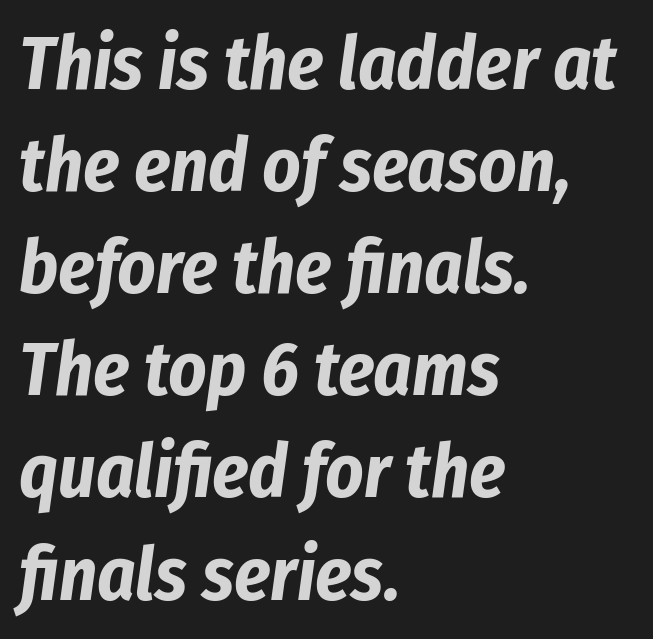
{"italic": "yes", "lean": "right", "slant_degrees": 8, "bold": "yes", "weight": "bold", "width": "condensed", "stroke_contrast": "low", "x_height": "medium", "monospaced": "no", "underline": "no", "align": "left", "line_spacing": "normal", "line_spacing_ratio": 1.38, "letter_spacing": "normal", "letter_spacing_em": 0.0, "glyph_px": 74}
